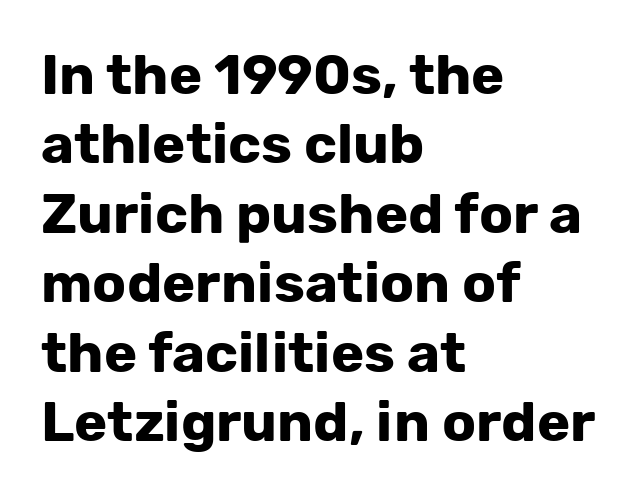
The image shows 56 px bold sans-serif type, upright; set left-aligned, line spacing 1.24x, normal letter spacing, not underlined; low stroke contrast and a medium x-height.
